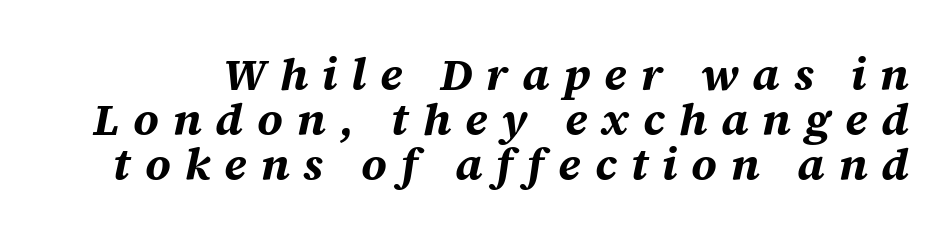
The image shows 45 px bold type, italic (leaning right); set tight line spacing (1.0x), unusually wide letter spacing (+0.31 em), not underlined; medium stroke contrast and a large x-height.
